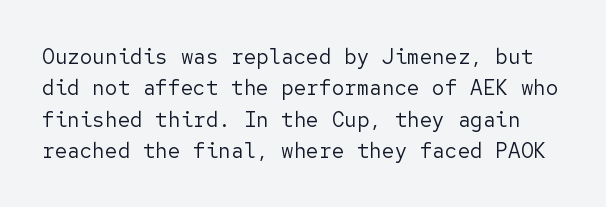
Heaviness? Minimal to ordinary, like unemphasized prose. Characters follow at the spacing the type designer built in. A bare baseline throughout the passage. You can tell it's not italic because the verticals are truly vertical. These lines sit exactly where default settings would place them.
